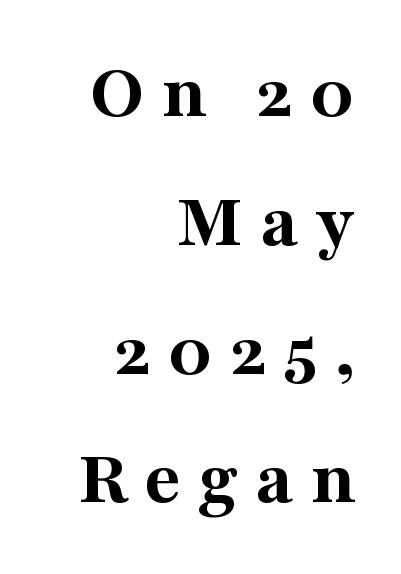
{"serif": "yes", "italic": "no", "bold": "yes", "weight": "bold", "width": "normal", "stroke_contrast": "medium", "x_height": "medium", "monospaced": "no", "underline": "no", "align": "right", "line_spacing": "normal", "line_spacing_ratio": 1.63, "letter_spacing": "wide", "letter_spacing_em": 0.22, "glyph_px": 79}
